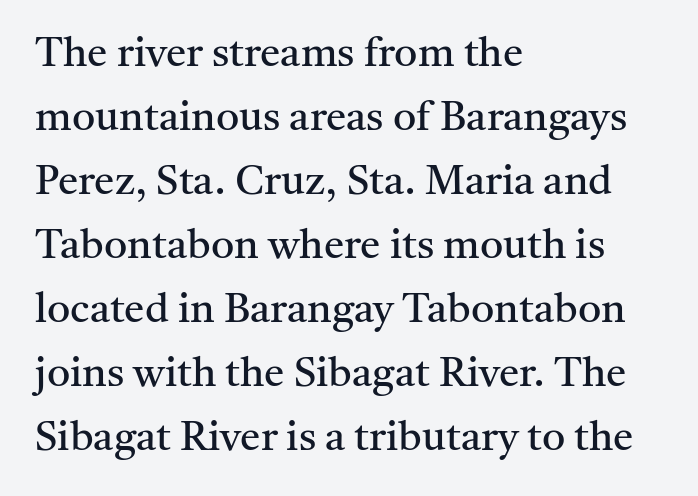
The image shows 41 px regular-weight serif type, upright; set left-aligned, normal line spacing (1.56x), normal letter spacing, not underlined; medium stroke contrast and a medium x-height.
